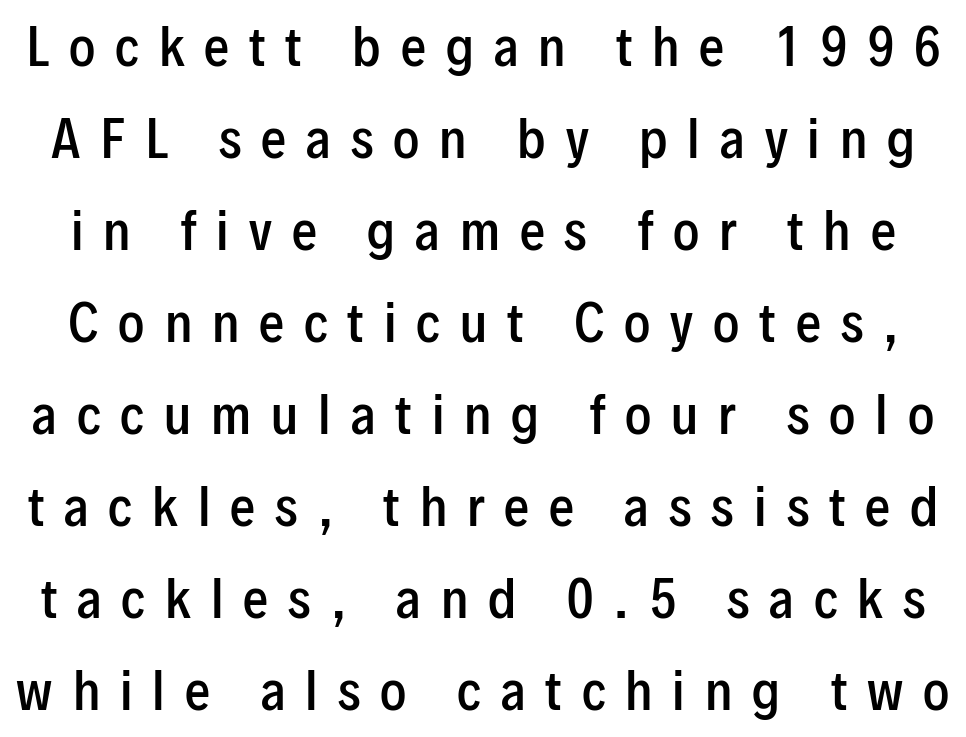
The image shows 50 px semibold, condensed sans-serif type, upright; set line spacing 1.84x, unusually wide letter spacing (+0.4 em), not underlined; low stroke contrast and a medium x-height.
